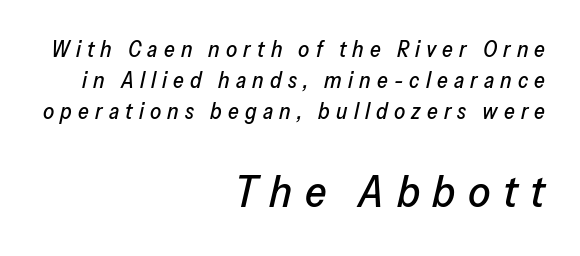
The rows are spaced the way most documents space them. Caption: upper text group reduced, lower text group enlarged. Think of a printed novel: that variable character pitch is what you see here. Plain, unruled lines of type. Observe the wide spacing: letters keep a clear distance from each other.
